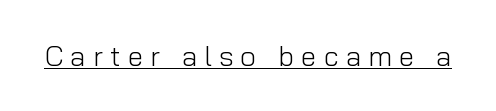
I'd call this a sans setting — the letters go barefoot. The strokes are not fattened; the text isn't bold. Ordinary non-slanted type is in use. Between one letter and the next there's a generous, obvious gap. Spacing verdict: proportional, widths tailored to each character. Does a line run under the words? Yes, clearly.
